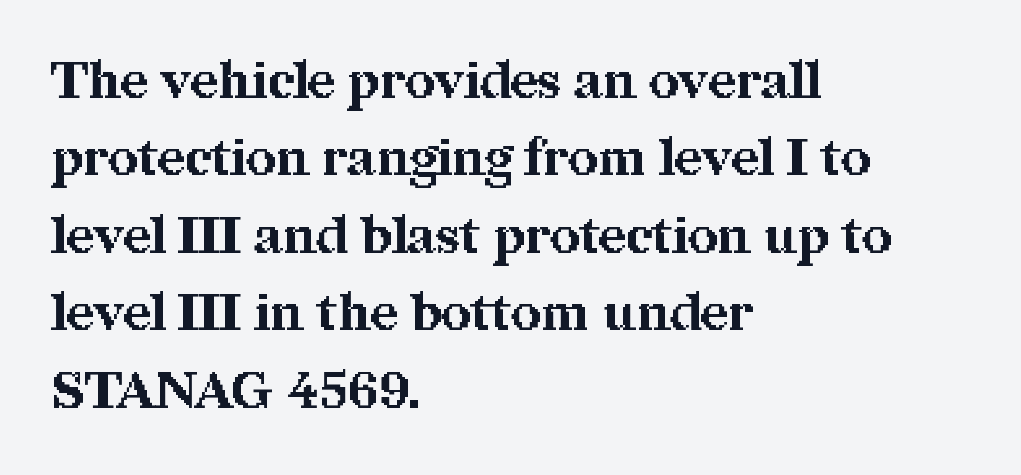
Q: Is the text bold? A: Yes.
Q: Is the text italic (slanted)? A: No, it is upright.
Q: Is the typeface a serif or a sans-serif typeface? A: Serif.
Q: Is the text underlined? A: No.
Q: How is the paragraph aligned? A: Left-aligned.
Q: Is the spacing between letters normal or unusually wide? A: Normal.
Q: Is the spacing between lines tight, normal or loose? A: Normal.
Q: Width (condensed, normal, or wide)? A: Normal.
Q: Stroke contrast? A: Medium.
Q: x-height? A: Medium.
Q: Monospaced? A: No.
